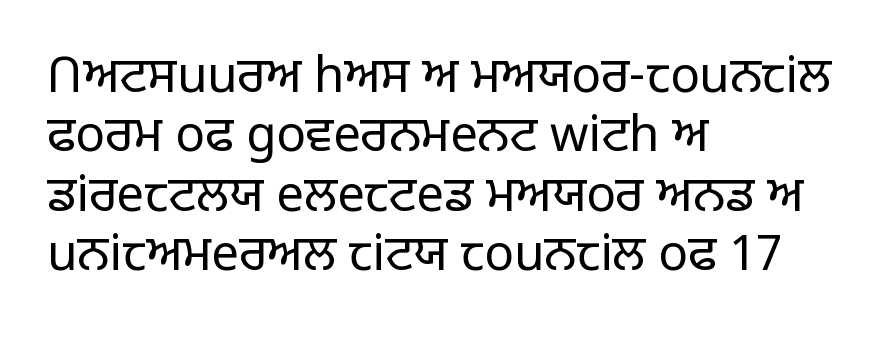
The designer went with a sans here, leaving each stem footless. Italic: no, the glyphs are upright roman. The string is rendered with underlining switched off. Is the type heavy? It reads as light-to-regular instead.
